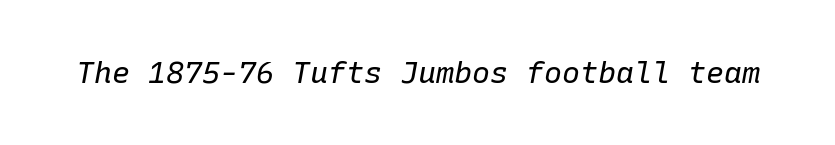
The image shows 30 px regular-weight type, italic (leaning right), monospaced; set normal letter spacing, not underlined; low stroke contrast and a medium x-height.
